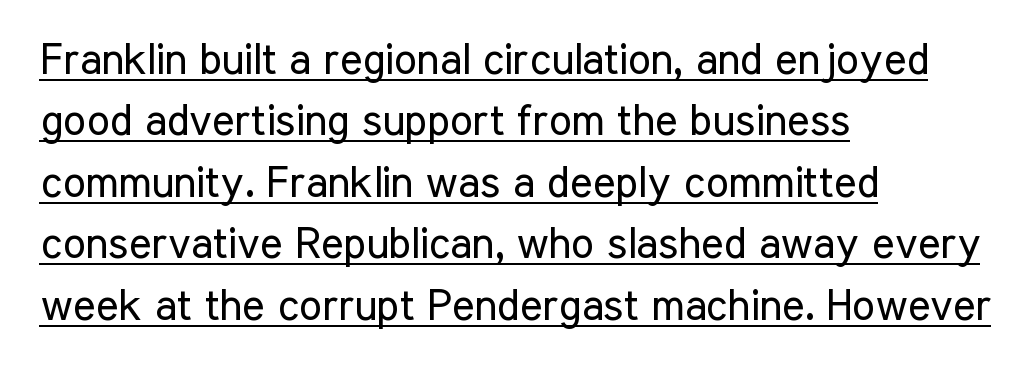
{"serif": "no", "italic": "no", "bold": "no", "weight": "regular", "width": "condensed", "stroke_contrast": "low", "x_height": "medium", "monospaced": "no", "underline": "yes", "align": "left", "line_spacing": "normal", "line_spacing_ratio": 1.43, "letter_spacing": "normal", "letter_spacing_em": 0.0, "glyph_px": 43}
